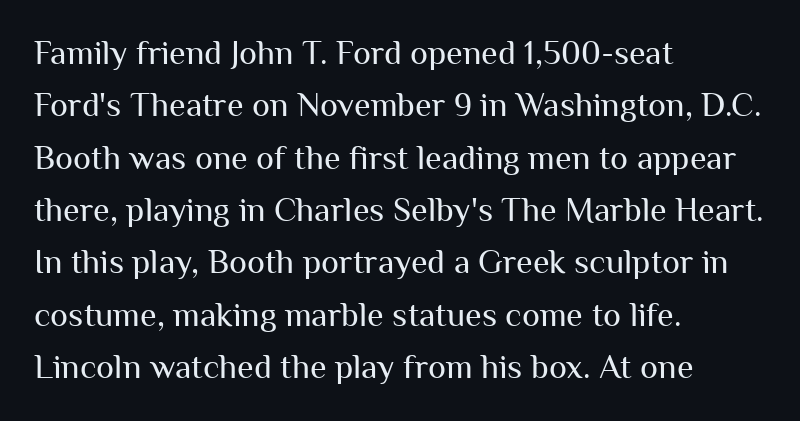
The image shows 34 px regular-weight sans-serif type, upright; set left-aligned, normal line spacing (1.54x), normal letter spacing, not underlined; medium stroke contrast and a medium x-height.
